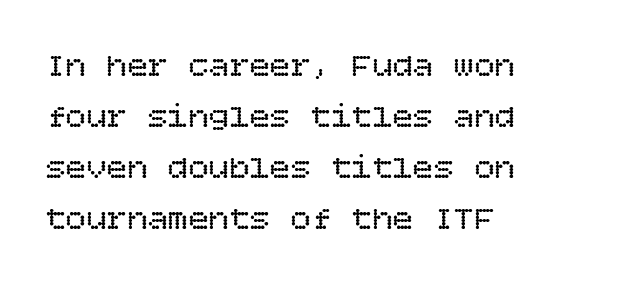
Q: Is the text bold? A: No.
Q: Is the text italic (slanted)? A: No, it is upright.
Q: Is the text underlined? A: No.
Q: How is the paragraph aligned? A: Left-aligned.
Q: Is the spacing between letters normal or unusually wide? A: Normal.
Q: Is the spacing between lines tight, normal or loose? A: Normal.
Q: Width (condensed, normal, or wide)? A: Normal.
Q: Stroke contrast? A: Low.
Q: x-height? A: Large.
